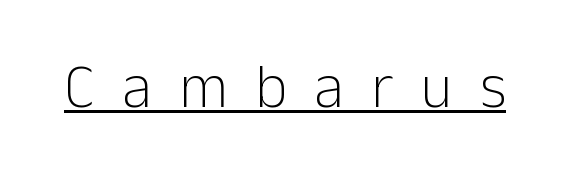
Observe the absence of serifs on each vertical stroke in this sample. You could not count columns in this text — the font is proportionally spaced. Is there any slant? The stems are plumb. Weight: in the light-to-regular range.
